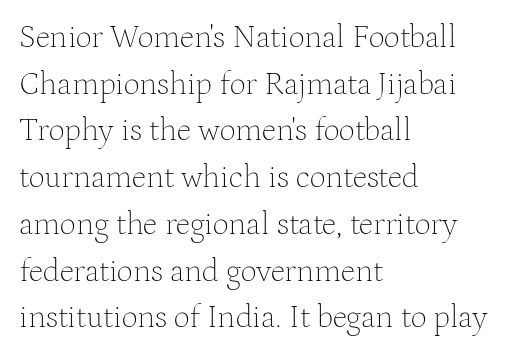
The image shows 32 px thin serif type, upright; set left-aligned, normal line spacing (1.46x), normal letter spacing, not underlined; medium stroke contrast and a medium x-height.
